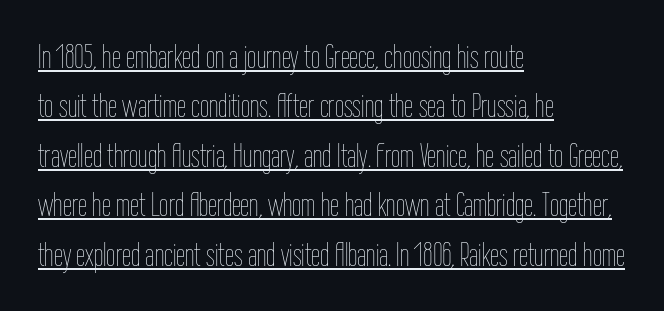
Q: Is the text bold? A: No.
Q: Is the text italic (slanted)? A: No, it is upright.
Q: Is the text underlined? A: Yes.
Q: How is the paragraph aligned? A: Left-aligned.
Q: Is the spacing between letters normal or unusually wide? A: Normal.
Q: Is the spacing between lines tight, normal or loose? A: Normal.
Q: Width (condensed, normal, or wide)? A: Condensed.
Q: Stroke contrast? A: Low.
Q: x-height? A: Medium.
Q: Monospaced? A: No.
